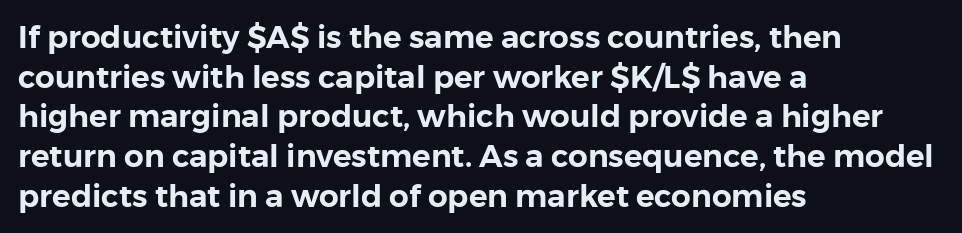
Q: Is the text italic (slanted)? A: No, it is upright.
Q: Is the typeface a serif or a sans-serif typeface? A: Sans-serif.
Q: Is the text underlined? A: No.
Q: How is the paragraph aligned? A: Left-aligned.
Q: Is the spacing between letters normal or unusually wide? A: Normal.
Q: Is the spacing between lines tight, normal or loose? A: Normal.
Q: Width (condensed, normal, or wide)? A: Normal.
Q: x-height? A: Medium.
Q: Monospaced? A: No.
